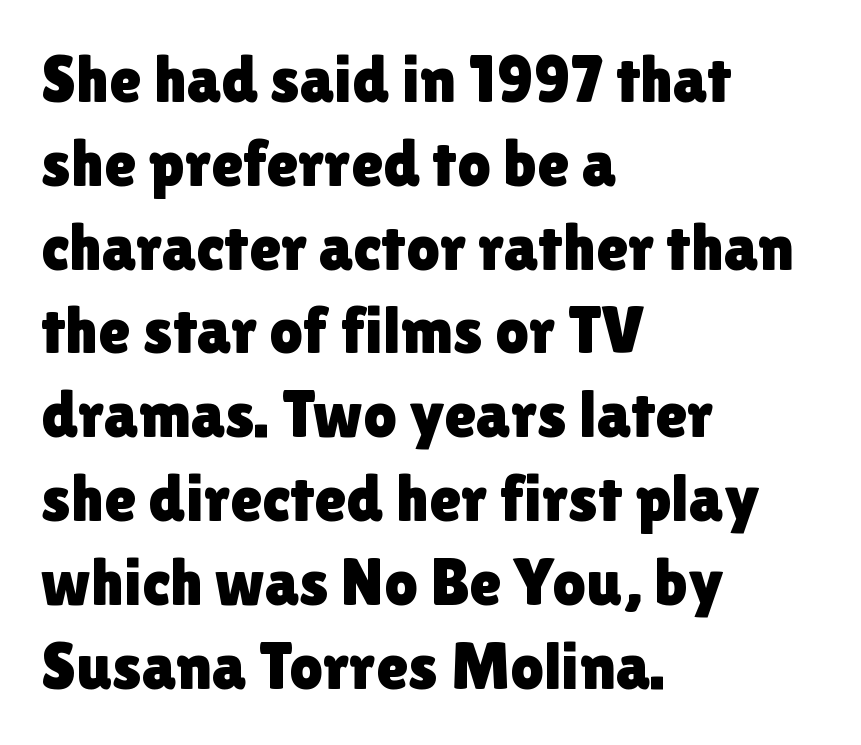
The image shows 66 px sans-serif type, upright; set left-aligned, normal line spacing (1.27x), normal letter spacing, not underlined; a medium x-height.
